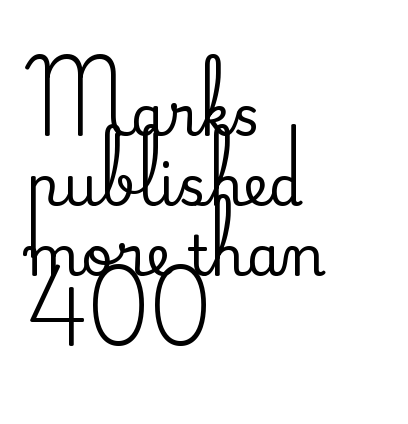
The image shows 55 px serif type, upright; set left-aligned, normal line spacing (1.27x), normal letter spacing, not underlined; medium stroke contrast and a small x-height.
